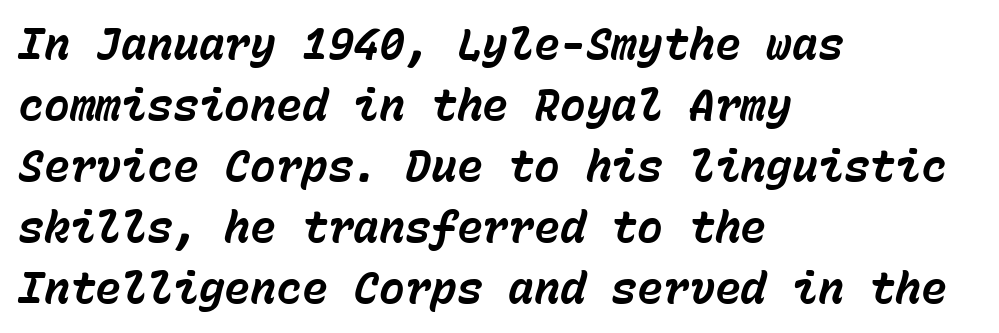
Leftover space on each line is placed entirely after the last word. Every letter is thick-stroked: bold, no question. Decoration check: the copy has no underline. In terms of leading, this rendering sits right in the middle.
